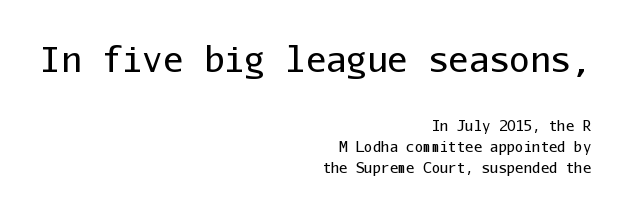
Look at the bottom of the vertical strokes: they stop flat, with no serifs. Honestly, the letter spacing is just normal — you wouldn't notice it. Stems and bowls with no extra thickness — not bold. The face used here is monospaced, like something from a code editor.
